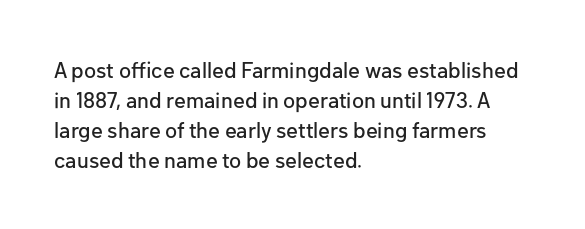
The lettering stays uniformly vertical, giving the passage a roman look. The text block is weighted toward the left margin, trailing off unevenly rightward. A typesetter would call this zero additional tracking. Evenly set lines give the paragraph a standard silhouette.
